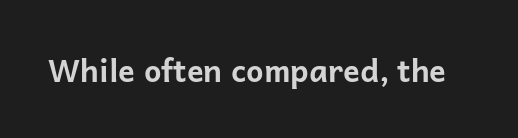
{"serif": "no", "italic": "no", "bold": "yes", "weight": "bold", "width": "normal", "stroke_contrast": "low", "x_height": "medium", "monospaced": "no", "underline": "no", "letter_spacing": "normal", "letter_spacing_em": 0.0, "glyph_px": 31}
